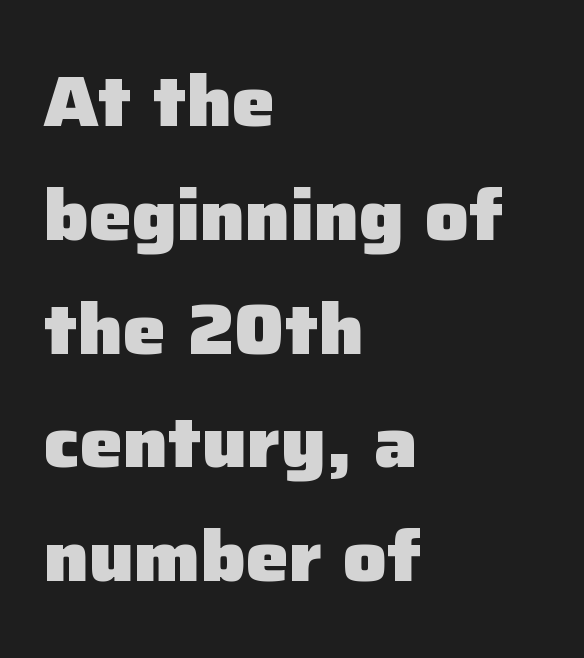
{"serif": "no", "italic": "no", "bold": "yes", "weight": "heavy", "width": "normal", "stroke_contrast": "low", "x_height": "medium", "monospaced": "no", "underline": "no", "align": "left", "line_spacing": "normal", "line_spacing_ratio": 1.58, "letter_spacing": "normal", "letter_spacing_em": 0.0, "glyph_px": 72}
